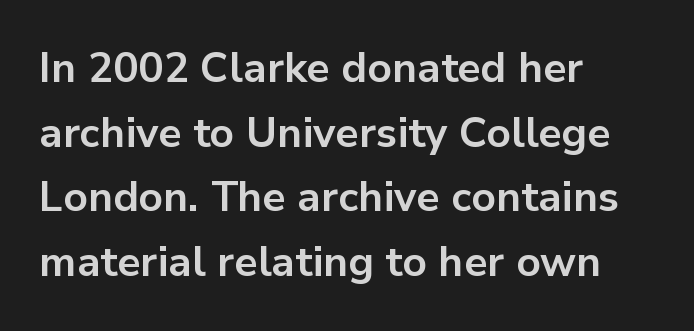
Does the lettering tilt? It doesn't — this is upright. Each new line begins a customary step beneath the previous one. Each line starts at the same left margin while the right side varies. Every letter is thick-stroked: bold, no question. Bare-footed words on every line.
